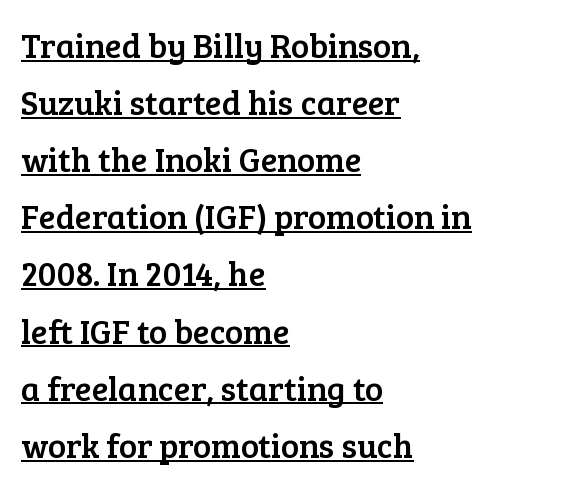
The image shows 34 px serif type, upright; set left-aligned, normal line spacing (1.68x), normal letter spacing, underlined; low stroke contrast and a medium x-height.
